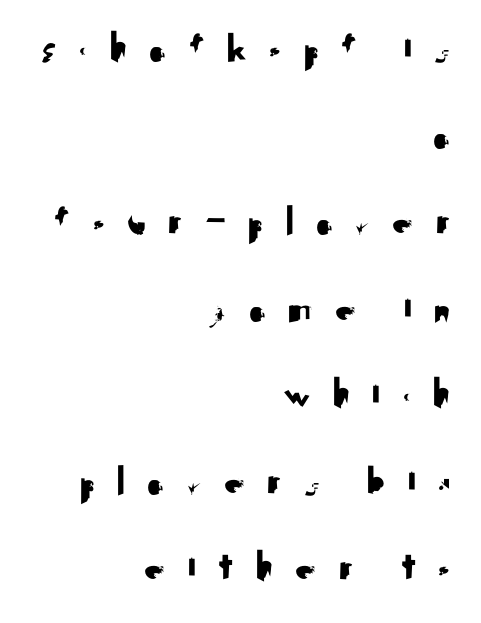
Each row of text sits above clean, open space. Honestly, the letter spacing is so wide it's the main thing you notice. Layout note: lines flush right. These lines stand farther apart than default settings would place them. Regarding serifs, this sample does without them.
